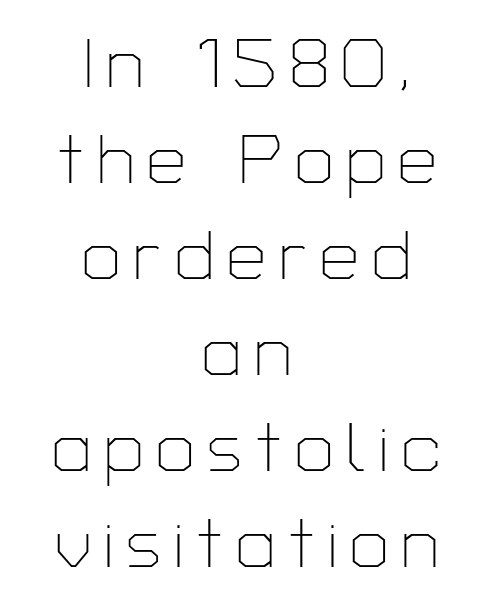
{"serif": "no", "italic": "no", "bold": "no", "weight": "thin", "width": "normal", "stroke_contrast": "low", "x_height": "medium", "monospaced": "no", "underline": "no", "align": "center", "line_spacing": "normal", "line_spacing_ratio": 1.39, "glyph_px": 69}
